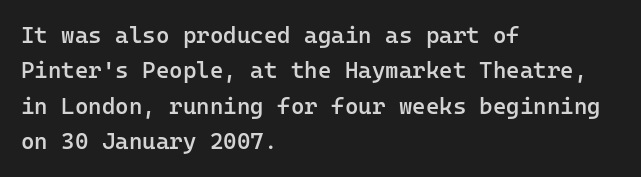
Q: Is the text bold? A: Semi-bold.
Q: Is the text italic (slanted)? A: No, it is upright.
Q: Is the text underlined? A: No.
Q: How is the paragraph aligned? A: Left-aligned.
Q: Is the spacing between letters normal or unusually wide? A: Normal.
Q: Is the spacing between lines tight, normal or loose? A: Normal.
